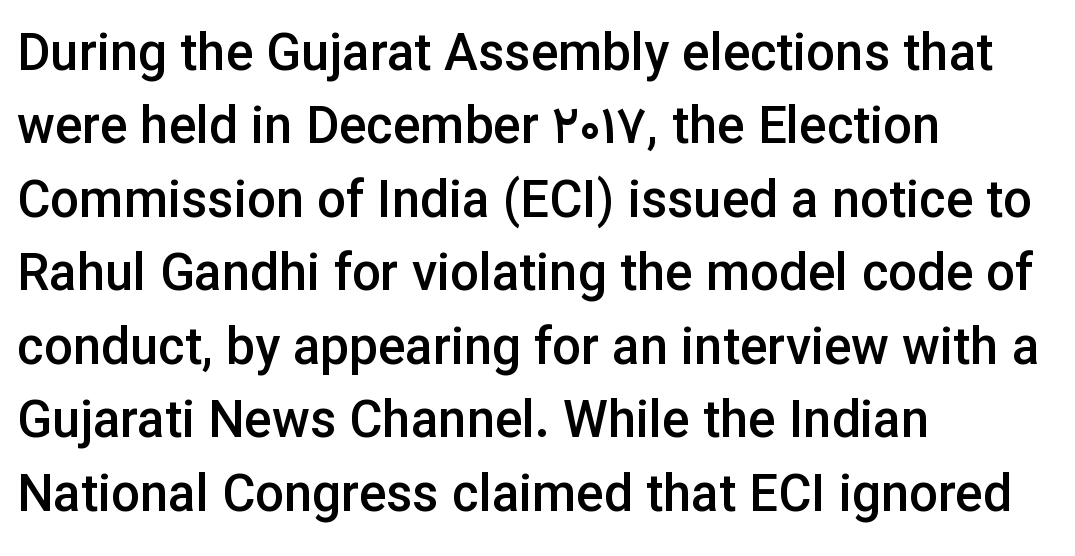
The image shows 51 px semibold sans-serif type, upright; set left-aligned, normal line spacing (1.44x), normal letter spacing, not underlined; low stroke contrast and a medium x-height.
